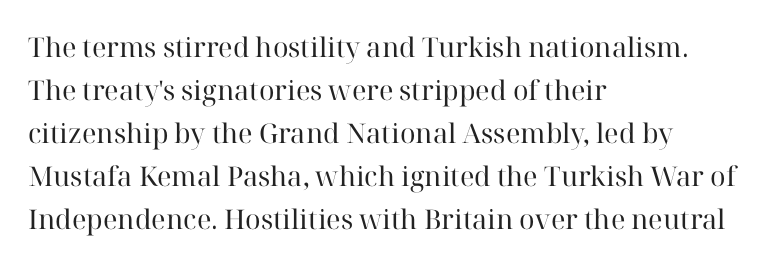
The image shows 27 px text type, upright; set left-aligned, normal line spacing (1.59x), normal letter spacing, not underlined.
